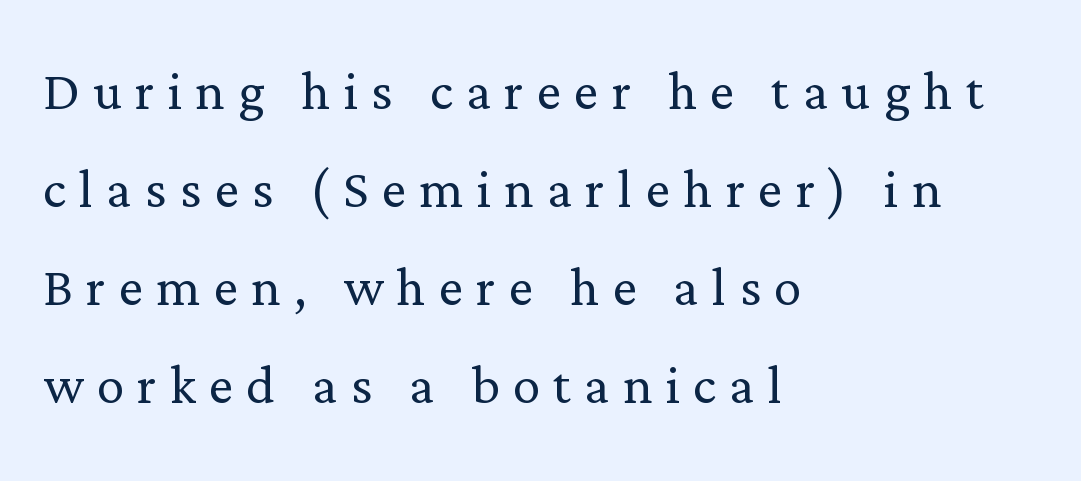
The image shows 69 px light serif type, upright; set left-aligned, normal line spacing (1.42x), not underlined; low stroke contrast and a medium x-height.
